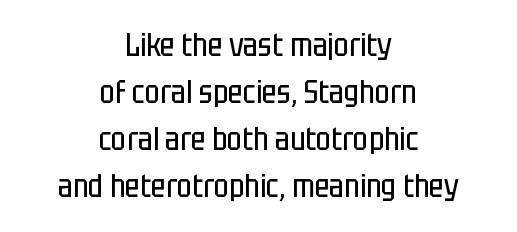
{"serif": "no", "italic": "no", "bold": "no", "weight": "regular", "width": "condensed", "stroke_contrast": "low", "x_height": "large", "monospaced": "no", "underline": "no", "align": "center", "line_spacing": "normal", "line_spacing_ratio": 1.47, "letter_spacing": "normal", "letter_spacing_em": 0.0, "glyph_px": 32}
